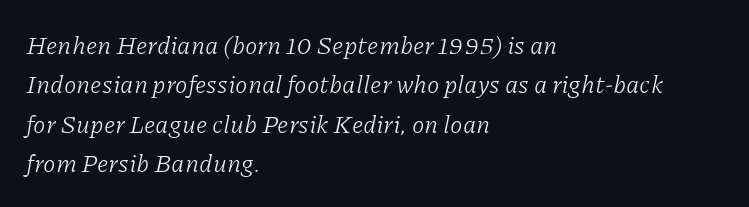
{"italic": "yes", "lean": "right", "slant_degrees": 11, "bold": "no", "underline": "no", "align": "left", "line_spacing": "normal", "line_spacing_ratio": 1.58, "letter_spacing": "normal", "letter_spacing_em": 0.0, "glyph_px": 25}
